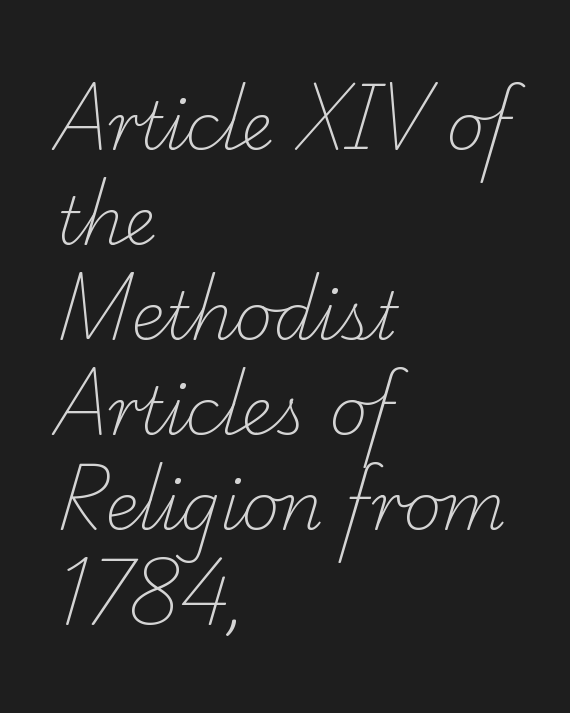
Q: Is the text bold? A: No.
Q: Is the typeface a serif or a sans-serif typeface? A: Serif.
Q: Is the text underlined? A: No.
Q: How is the paragraph aligned? A: Left-aligned.
Q: Is the spacing between letters normal or unusually wide? A: Normal.
Q: Is the spacing between lines tight, normal or loose? A: Normal.
Q: Width (condensed, normal, or wide)? A: Normal.
Q: Stroke contrast? A: Low.
Q: x-height? A: Small.
Q: Monospaced? A: No.
